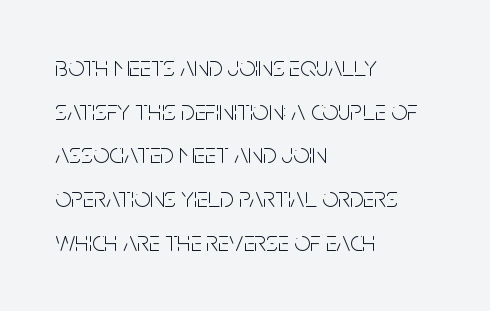
Posture: straight, roman, zero tilt. You could call the tracking neutral — neither tight nor loose. This reads as an unemphasized weight, regular at the heaviest. Do the characters align in a grid? No, the font is proportional. The paragraph has a hard left edge and a soft right edge. The designer went with a sans here, leaving each stem footless.
